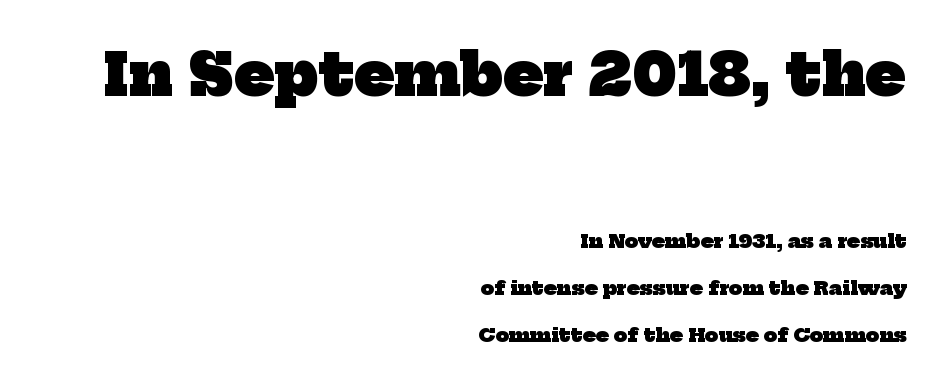
Q: Is the text bold? A: Yes.
Q: Is the typeface a serif or a sans-serif typeface? A: Serif.
Q: Is the text underlined? A: No.
Q: How is the paragraph aligned? A: Right-aligned.
Q: Is the spacing between letters normal or unusually wide? A: Normal.
Q: Is the spacing between lines tight, normal or loose? A: Loose.
Q: Which block of text is set in a larger size, the first (top) or the second (bottom)? A: The first (top) one.
Q: Width (condensed, normal, or wide)? A: Normal.
Q: Stroke contrast? A: Low.
Q: x-height? A: Medium.
Q: Monospaced? A: No.
